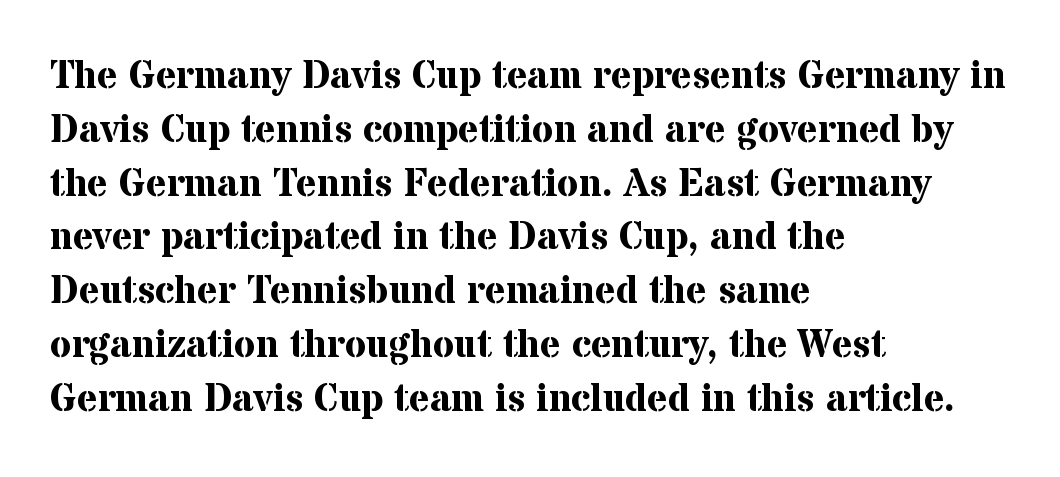
Q: Is the text bold? A: Yes.
Q: Is the text italic (slanted)? A: No, it is upright.
Q: Is the typeface a serif or a sans-serif typeface? A: Serif.
Q: Is the text underlined? A: No.
Q: How is the paragraph aligned? A: Left-aligned.
Q: Is the spacing between letters normal or unusually wide? A: Normal.
Q: Is the spacing between lines tight, normal or loose? A: Normal.
Q: Width (condensed, normal, or wide)? A: Normal.
Q: Stroke contrast? A: Medium.
Q: x-height? A: Medium.
Q: Monospaced? A: No.
